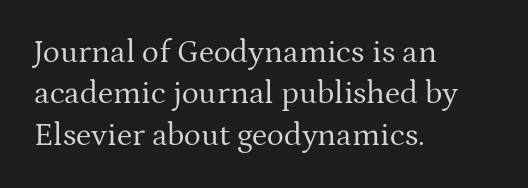
Q: Is the text bold? A: No.
Q: Is the text italic (slanted)? A: No, it is upright.
Q: Is the typeface a serif or a sans-serif typeface? A: Serif.
Q: Is the text underlined? A: No.
Q: How is the paragraph aligned? A: Left-aligned.
Q: Is the spacing between letters normal or unusually wide? A: Normal.
Q: Is the spacing between lines tight, normal or loose? A: Normal.
Q: Width (condensed, normal, or wide)? A: Normal.
Q: Stroke contrast? A: Medium.
Q: x-height? A: Medium.
Q: Monospaced? A: No.
